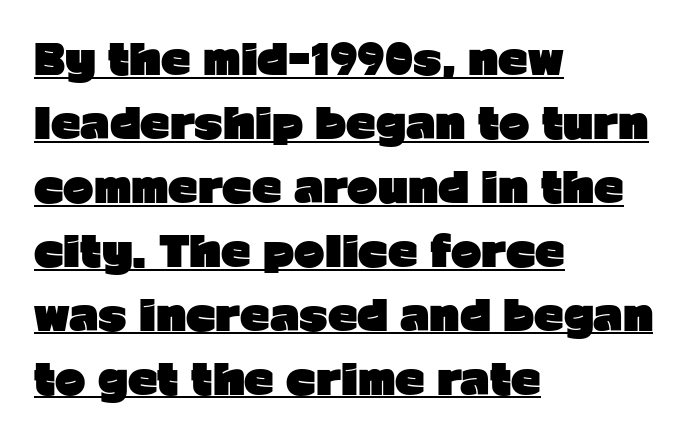
This is underlined copy, the kind a proofreader might mark for attention. The font family rendered here belongs to the sans-serif group. The type sits square on the baseline with zero lean. No extra tracking has been applied to these lines. Proportional: the letters do not fall into vertical columns. Typesetter's note: full bold, strokes at maximum text heaviness.
